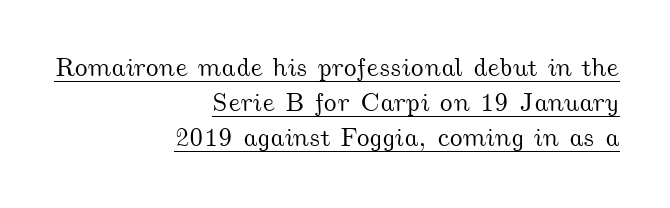
The image shows 26 px text type; set right-aligned, normal line spacing (1.35x), normal letter spacing, underlined.
